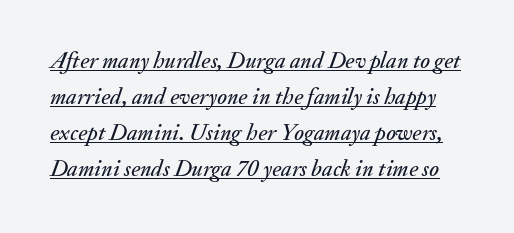
This sample carries an underscore along the baseline area. Emphasis-style slanted type is in use. Successive baselines arrive at the customary interval. Tracking value appears to be zero — textbook default spacing.
